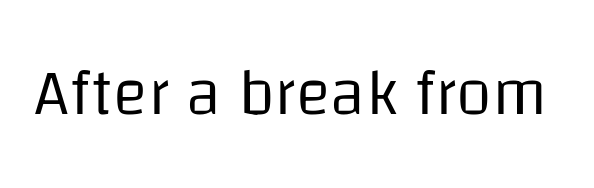
Q: Is the text bold? A: No.
Q: Is the text italic (slanted)? A: No, it is upright.
Q: Is the typeface a serif or a sans-serif typeface? A: Sans-serif.
Q: Is the text underlined? A: No.
Q: Is the spacing between letters normal or unusually wide? A: Normal.
Q: Width (condensed, normal, or wide)? A: Normal.
Q: Stroke contrast? A: Low.
Q: x-height? A: Large.
Q: Monospaced? A: No.
